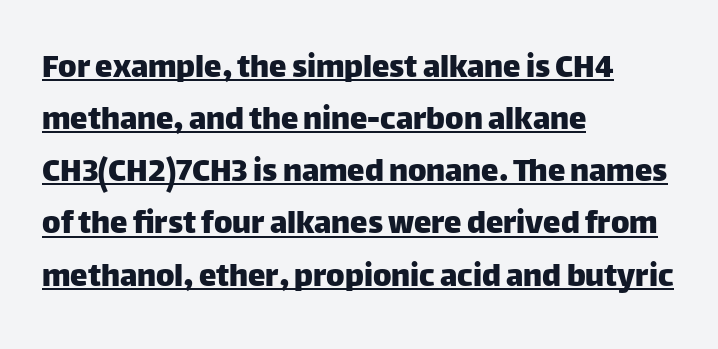
{"serif": "no", "italic": "no", "width": "normal", "stroke_contrast": "low", "x_height": "large", "monospaced": "no", "underline": "yes", "align": "left", "line_spacing": "normal", "line_spacing_ratio": 1.49, "letter_spacing": "normal", "letter_spacing_em": 0.0, "glyph_px": 35}
